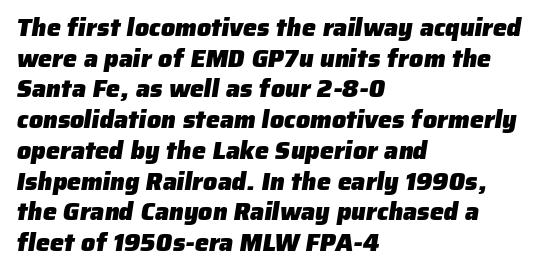
The image shows 25 px bold type; set left-aligned, line spacing 1.23x, normal letter spacing, not underlined.
